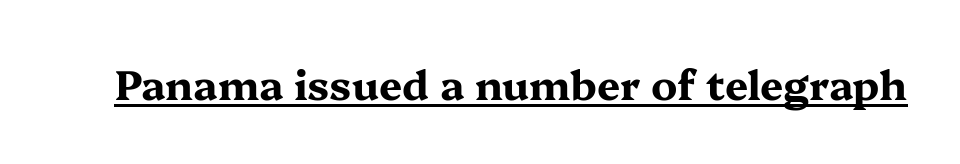
Q: Is the text bold? A: Yes.
Q: Is the text italic (slanted)? A: No, it is upright.
Q: Is the typeface a serif or a sans-serif typeface? A: Serif.
Q: Is the text underlined? A: Yes.
Q: Is the spacing between letters normal or unusually wide? A: Normal.
Q: Width (condensed, normal, or wide)? A: Wide.
Q: Stroke contrast? A: Medium.
Q: x-height? A: Medium.
Q: Monospaced? A: No.
